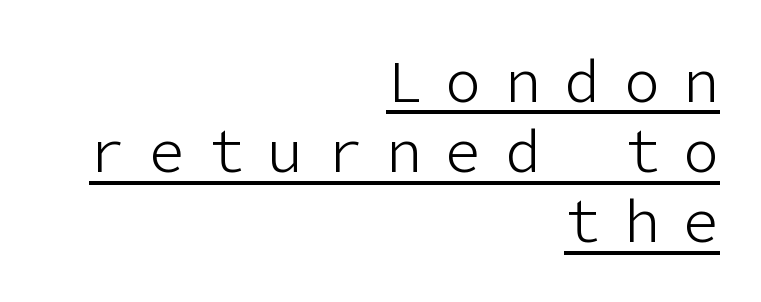
How are the letters spaced? Widely, with obvious added tracking. In terms of letterform style, serifs are entirely absent. The letters stand straight up with perfectly vertical stems. The rendering anchors every line to the right-hand side.
